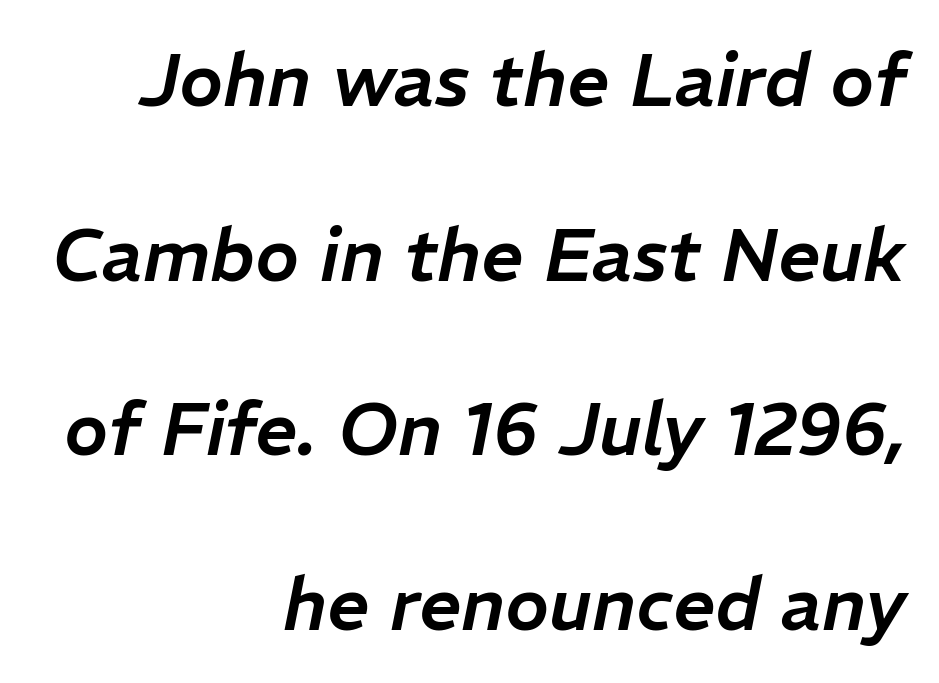
Here the designer chose a conventional face with non-uniform glyph widths. Rows of type keep a wide berth in the vertical direction. Bare-footed words on every line. The line texture is even and compact thanks to regular tracking. The text block is weighted toward the right margin, trailing off unevenly leftward. Style check: oblique.
